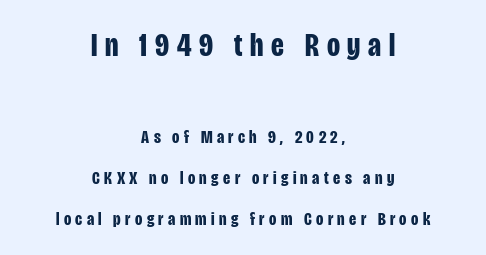
Q: Is the text bold? A: Yes.
Q: Is the text italic (slanted)? A: No, it is upright.
Q: Is the typeface a serif or a sans-serif typeface? A: Sans-serif.
Q: Is the text underlined? A: No.
Q: How is the paragraph aligned? A: Centered.
Q: Is the spacing between letters normal or unusually wide? A: Unusually wide.
Q: Is the spacing between lines tight, normal or loose? A: Loose.
Q: Which block of text is set in a larger size, the first (top) or the second (bottom)? A: The first (top) one.
Q: Width (condensed, normal, or wide)? A: Condensed.
Q: Stroke contrast? A: Low.
Q: x-height? A: Large.
Q: Monospaced? A: No.
